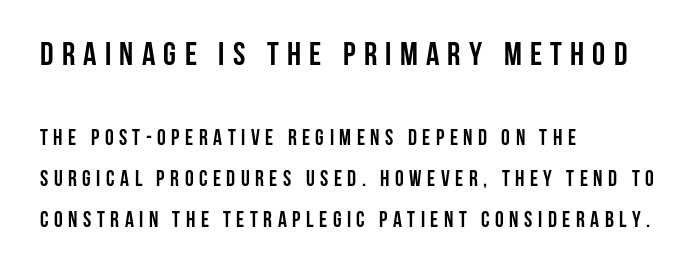
Q: Is the text bold? A: Yes.
Q: Is the text italic (slanted)? A: No, it is upright.
Q: Is the typeface a serif or a sans-serif typeface? A: Sans-serif.
Q: Is the text underlined? A: No.
Q: How is the paragraph aligned? A: Left-aligned.
Q: Is the spacing between letters normal or unusually wide? A: Unusually wide.
Q: Which block of text is set in a larger size, the first (top) or the second (bottom)? A: The first (top) one.
Q: Width (condensed, normal, or wide)? A: Condensed.
Q: Stroke contrast? A: Low.
Q: x-height? A: Large.
Q: Monospaced? A: No.
